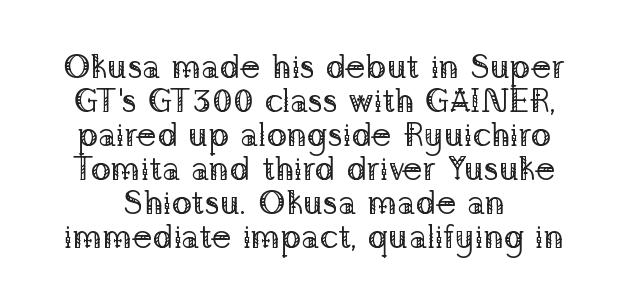
Do the characters align in a grid? No, the font is proportional. Is this a heavy cut? Hardly; it is regular or lighter. The line-height multiplier appears low, near solid setting. Tracking here is standard; glyphs follow each other at the usual distance. This sample uses an upright cut, with every glyph sitting square on the baseline. A clean baseline with only descenders dipping below it.
